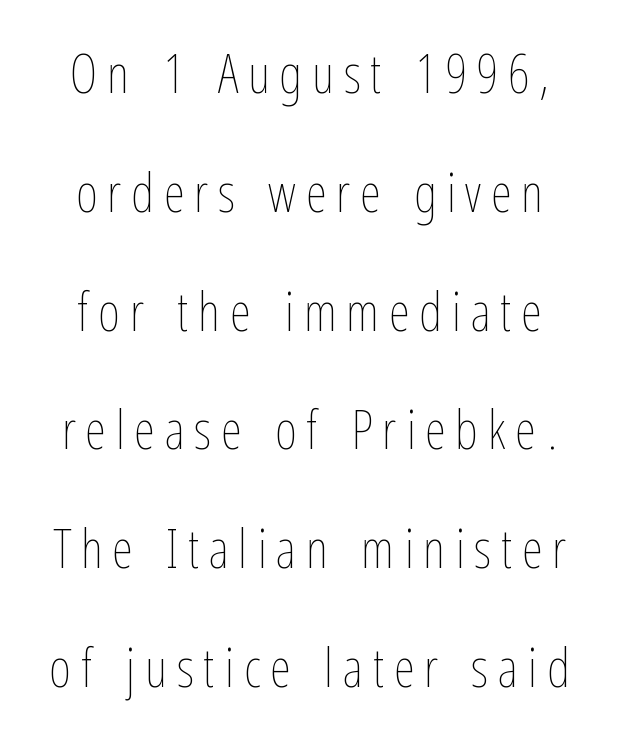
Q: Is the text bold? A: No.
Q: Is the text italic (slanted)? A: No, it is upright.
Q: Is the text underlined? A: No.
Q: Is the spacing between lines tight, normal or loose? A: Loose.
Q: Width (condensed, normal, or wide)? A: Condensed.
Q: Stroke contrast? A: Low.
Q: x-height? A: Medium.
Q: Monospaced? A: No.
